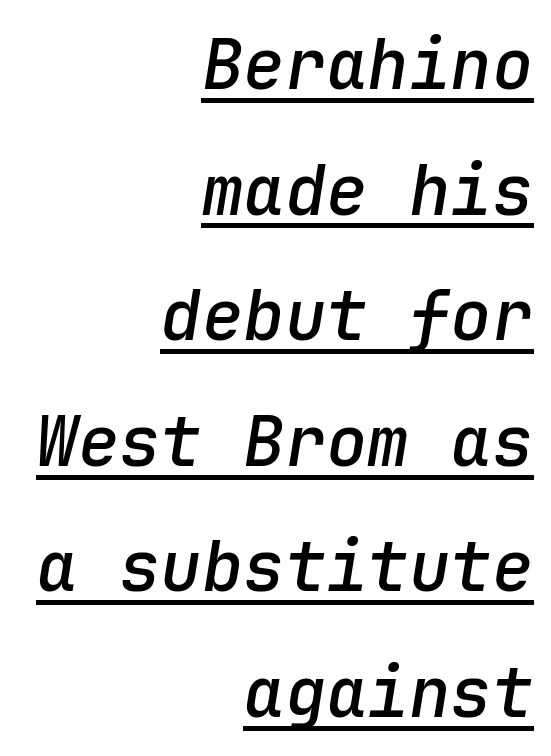
You can see a thin bar hugging the bottom of the glyphs. This is the in-between weight designers call semibold or demi. Compared with a flush-left layout, this one pins lines to the opposite, right side. Caption: standard tracking, unaltered. Spacing verdict: monospaced, one width for all characters.
